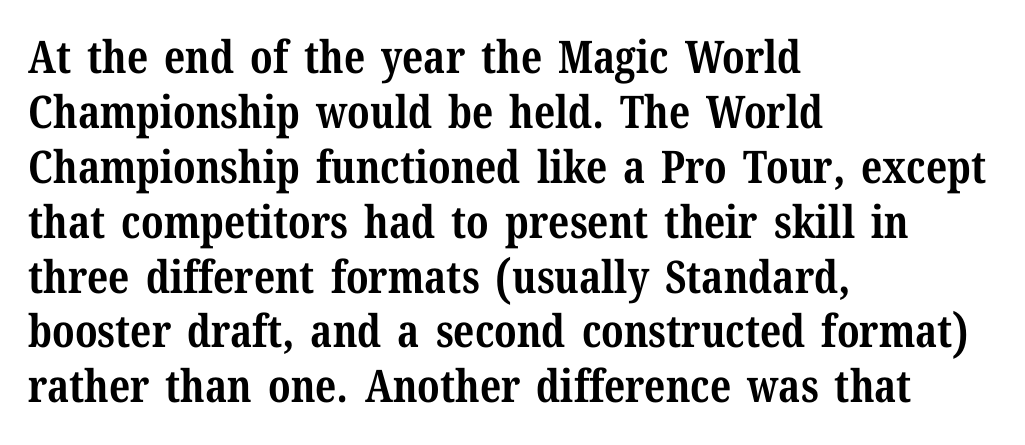
{"serif": "yes", "italic": "no", "bold": "yes", "weight": "bold", "width": "normal", "stroke_contrast": "medium", "x_height": "medium", "monospaced": "no", "underline": "no", "align": "left", "line_spacing_ratio": 1.22, "letter_spacing": "normal", "letter_spacing_em": 0.0, "glyph_px": 45}
